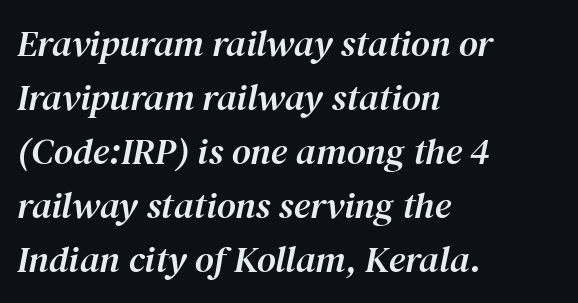
Q: Is the text italic (slanted)? A: Yes, it leans right by about 12 degrees.
Q: Is the typeface a serif or a sans-serif typeface? A: Serif.
Q: Is the text underlined? A: No.
Q: How is the paragraph aligned? A: Left-aligned.
Q: Is the spacing between letters normal or unusually wide? A: Normal.
Q: Is the spacing between lines tight, normal or loose? A: Normal.
Q: Width (condensed, normal, or wide)? A: Normal.
Q: Stroke contrast? A: Medium.
Q: x-height? A: Medium.
Q: Monospaced? A: No.
